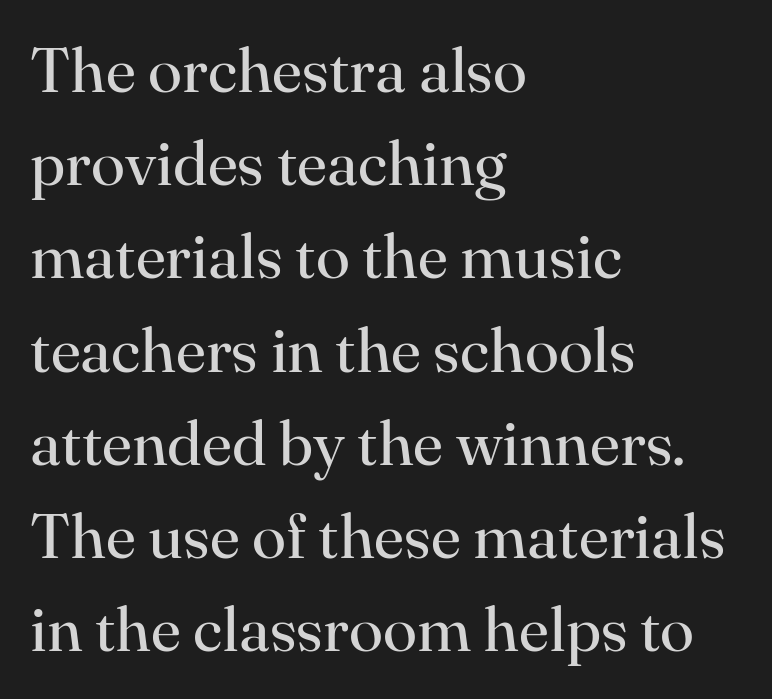
{"serif": "yes", "italic": "no", "bold": "no", "weight": "regular", "width": "normal", "stroke_contrast": "high", "x_height": "small", "monospaced": "no", "underline": "no", "align": "left", "line_spacing": "normal", "line_spacing_ratio": 1.48, "letter_spacing": "normal", "letter_spacing_em": 0.0, "glyph_px": 63}
